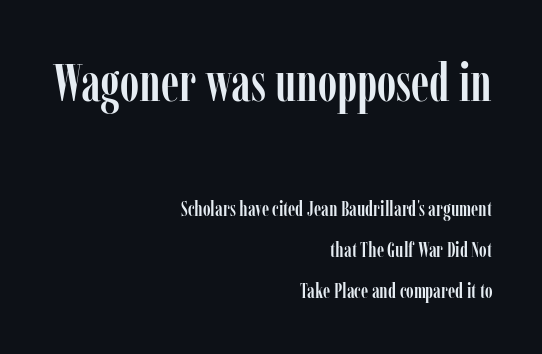
A flush-right, rag-left setting is used for this passage. Notice how the stems are strictly vertical — no italics here. Quick note: interline space is abundant. Serif or sans? Serif — the stroke terminals have little feet. Reading top to bottom, the characters get smaller at the block break.
